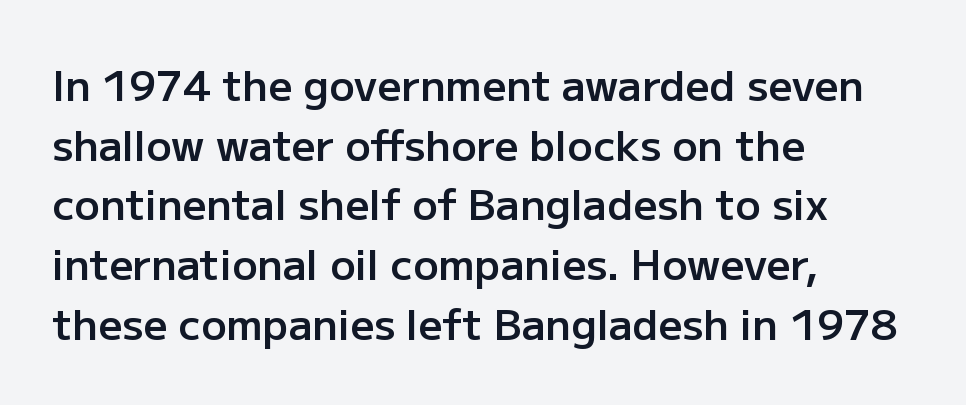
Descenders are the only things crossing below the line. This is roman type, the default non-slanted kind. Serifs: no, the terminals of the letterforms are clean. Caption: multi-line text, flush left, ragged right.
